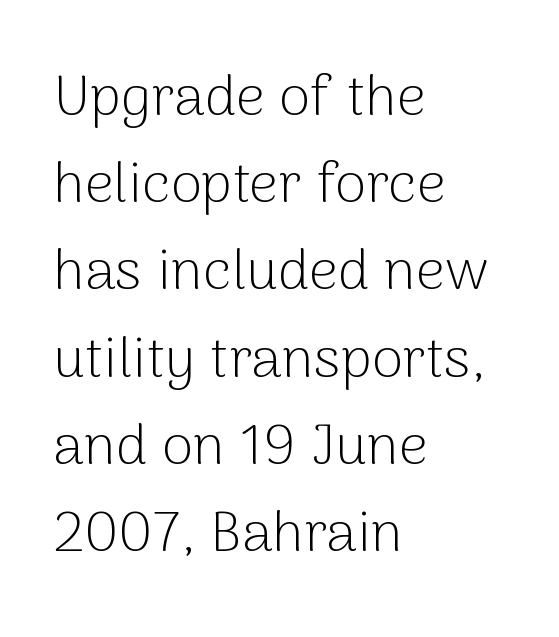
The image shows 57 px light sans-serif type, upright; set left-aligned, normal line spacing (1.53x), normal letter spacing, not underlined; low stroke contrast and a medium x-height.
